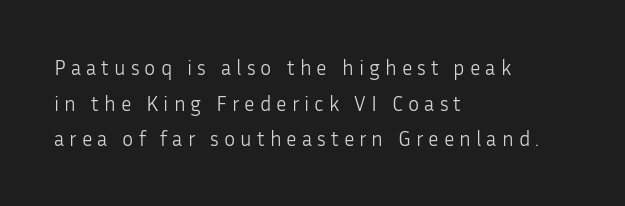
{"italic": "no", "bold": "no", "underline": "no", "align": "left", "line_spacing": "normal", "line_spacing_ratio": 1.7, "letter_spacing": "wide", "letter_spacing_em": 0.24, "glyph_px": 21}
